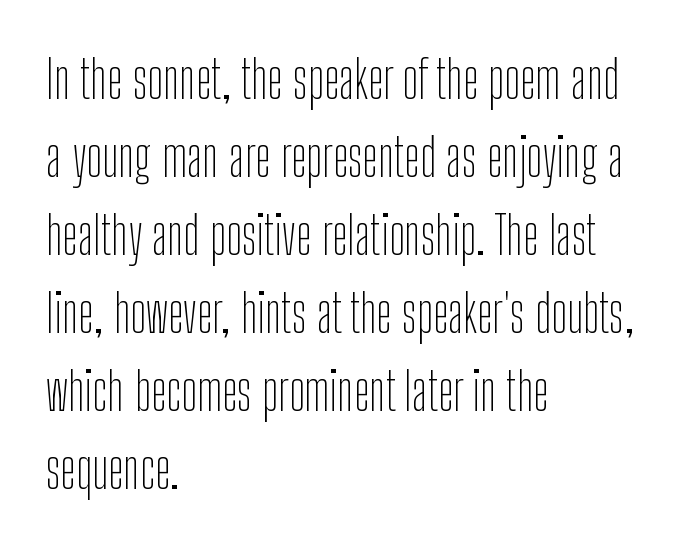
This sample keeps an unexceptional amount of space between lines. Horizontal alignment here is leftward, the default for most running prose. Italic? Not at all — the glyphs are vertical. These lines are rendered in a variable-pitch font. Observe the ordinary spacing: letters are neighbours, not strangers.
